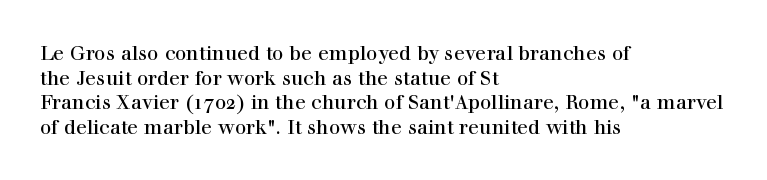
{"italic": "no", "underline": "no", "align": "left", "line_spacing_ratio": 1.23, "letter_spacing": "normal", "letter_spacing_em": 0.0, "glyph_px": 20}
